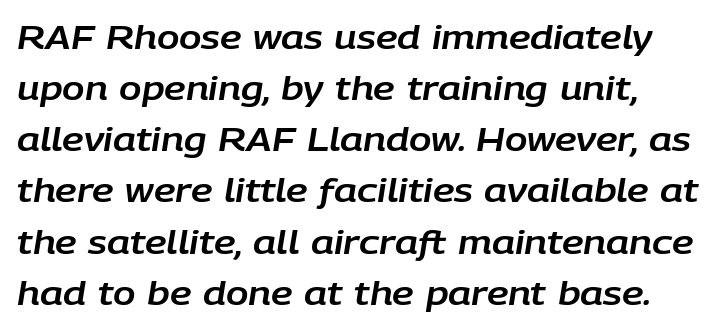
{"italic": "yes", "lean": "right", "slant_degrees": 9, "width": "normal", "stroke_contrast": "low", "x_height": "large", "monospaced": "no", "underline": "no", "line_spacing": "normal", "line_spacing_ratio": 1.55, "letter_spacing": "normal", "letter_spacing_em": 0.0, "glyph_px": 33}
